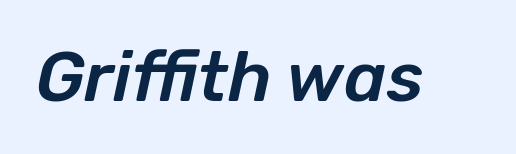
Q: Is the text italic (slanted)? A: Yes, it leans right by about 12 degrees.
Q: Is the text underlined? A: No.
Q: Is the spacing between letters normal or unusually wide? A: Normal.
Q: Width (condensed, normal, or wide)? A: Normal.
Q: Stroke contrast? A: Low.
Q: x-height? A: Medium.
Q: Monospaced? A: No.
